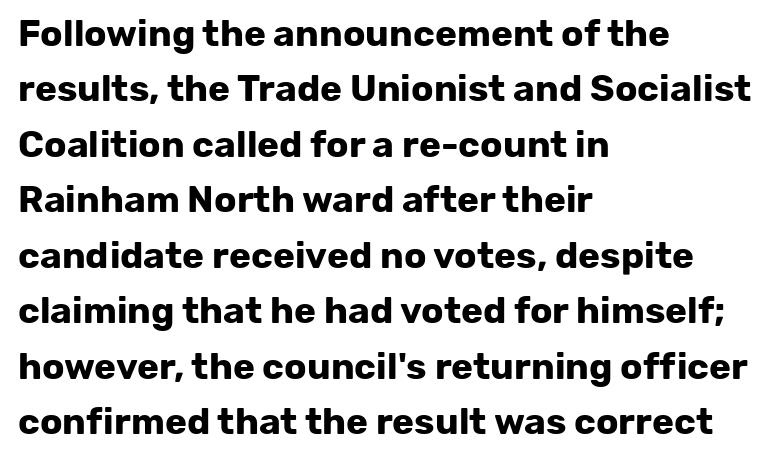
The type sits square on the baseline with zero lean. Here the designer chose a conventional face with non-uniform glyph widths. A student would call this left alignment; a typographer would say flush left, rag right. Each letter's strokes conclude bluntly, with no projecting serifs.
